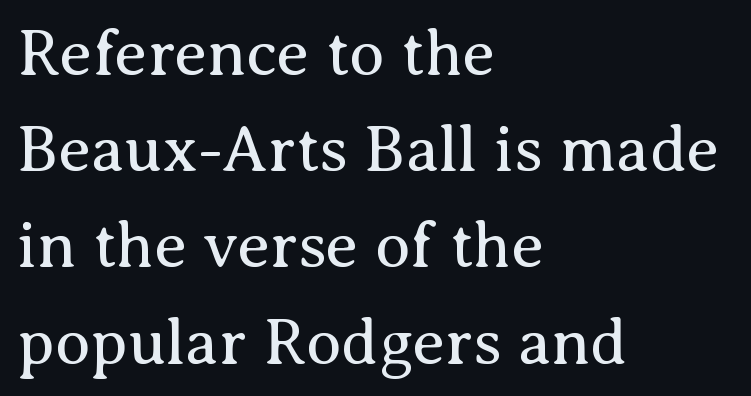
Q: Is the text bold? A: No.
Q: Is the text italic (slanted)? A: No, it is upright.
Q: Is the typeface a serif or a sans-serif typeface? A: Serif.
Q: Is the text underlined? A: No.
Q: How is the paragraph aligned? A: Left-aligned.
Q: Is the spacing between letters normal or unusually wide? A: Normal.
Q: Is the spacing between lines tight, normal or loose? A: Normal.
Q: Width (condensed, normal, or wide)? A: Normal.
Q: Stroke contrast? A: Medium.
Q: x-height? A: Medium.
Q: Monospaced? A: No.
